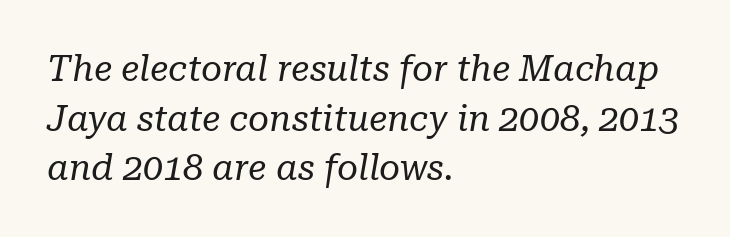
{"serif": "yes", "italic": "yes", "lean": "right", "slant_degrees": 10, "bold": "no", "weight": "regular", "width": "normal", "stroke_contrast": "low", "x_height": "medium", "monospaced": "no", "underline": "no", "align": "left", "line_spacing": "normal", "line_spacing_ratio": 1.38, "letter_spacing": "normal", "letter_spacing_em": 0.0, "glyph_px": 36}
